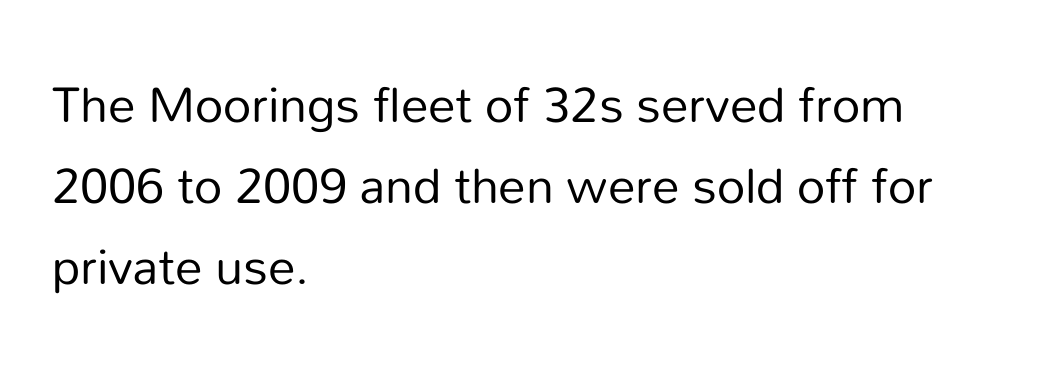
Between one letter and the next there's only the usual sliver of space. A normal amount of white space separates one row of letters from the next. The passage shown is typed in a proportional face where columns would drift. The space directly below the letters is spotless. Heft: none added — not bold. Observe the absence of serifs on each vertical stroke in this sample.
